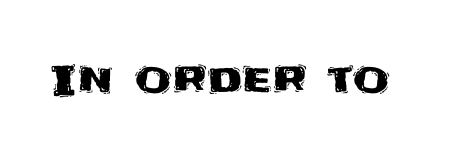
Q: Is the text italic (slanted)? A: No, it is upright.
Q: Is the typeface a serif or a sans-serif typeface? A: Sans-serif.
Q: Is the text underlined? A: No.
Q: Is the spacing between letters normal or unusually wide? A: Normal.
Q: Width (condensed, normal, or wide)? A: Normal.
Q: Stroke contrast? A: Medium.
Q: x-height? A: Large.
Q: Monospaced? A: No.
